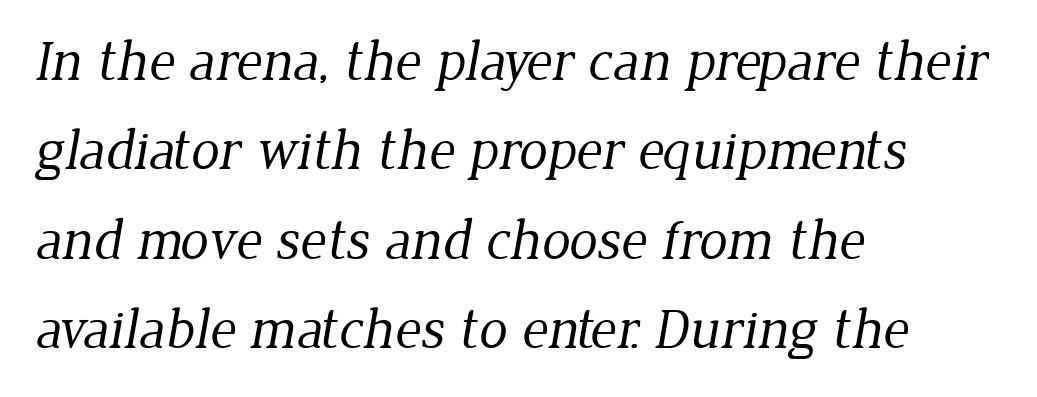
The image shows 57 px regular-weight serif type; set left-aligned, normal line spacing (1.57x), normal letter spacing, not underlined; low stroke contrast and a medium x-height.
